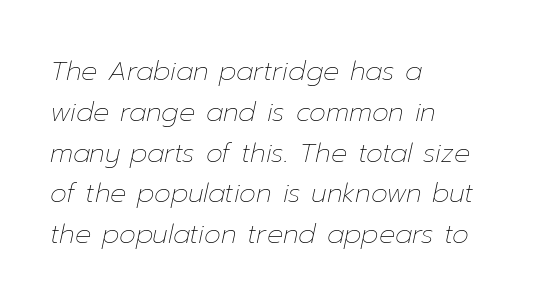
In terms of letterspacing, this is plain default setting. Layout note: lines flush left. Horizontal bands of white between lines are of average thickness. These lines were composed using italics. The specimen omits any rule beneath the text block's lines.
